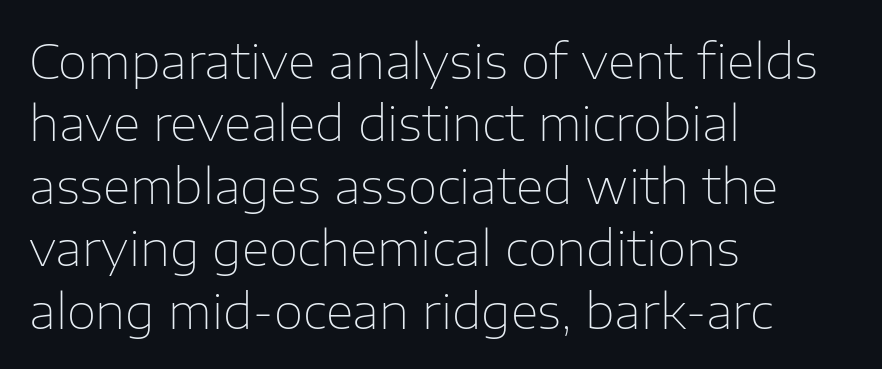
The image shows 48 px thin sans-serif type, upright; set left-aligned, normal line spacing (1.3x), normal letter spacing, not underlined; low stroke contrast and a medium x-height.
